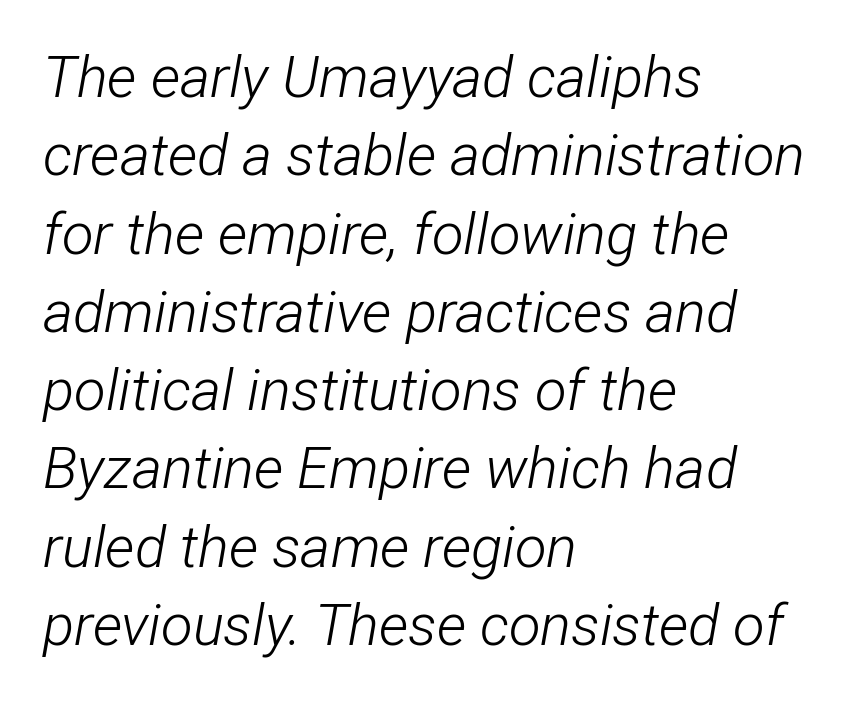
Q: Is the text bold? A: No.
Q: Is the text italic (slanted)? A: Yes, it leans right by about 12 degrees.
Q: Is the text underlined? A: No.
Q: How is the paragraph aligned? A: Left-aligned.
Q: Is the spacing between letters normal or unusually wide? A: Normal.
Q: Is the spacing between lines tight, normal or loose? A: Normal.
Q: Width (condensed, normal, or wide)? A: Condensed.
Q: Stroke contrast? A: Low.
Q: x-height? A: Medium.
Q: Monospaced? A: No.
